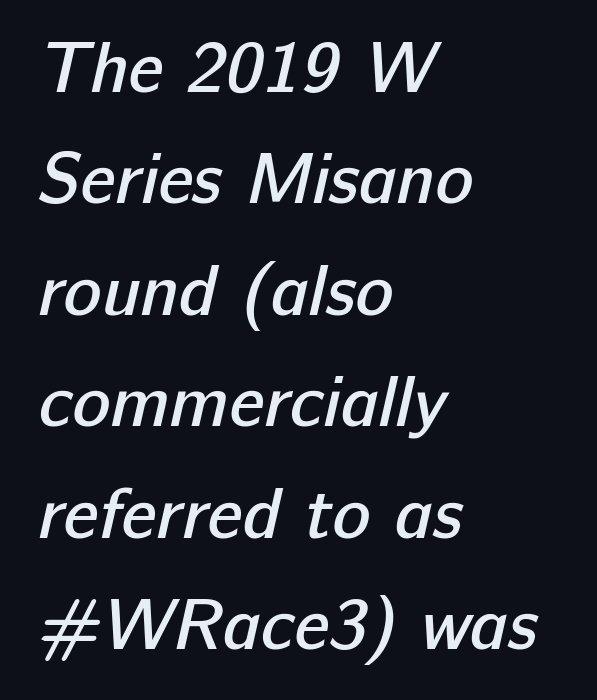
{"serif": "no", "bold": "semi", "weight": "semibold", "width": "normal", "stroke_contrast": "low", "x_height": "medium", "monospaced": "no", "underline": "no", "align": "left", "line_spacing": "normal", "line_spacing_ratio": 1.57, "letter_spacing": "normal", "letter_spacing_em": 0.0, "glyph_px": 71}
